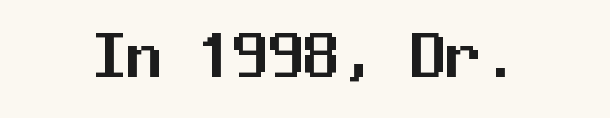
{"serif": "no", "italic": "no", "width": "normal", "stroke_contrast": "medium", "x_height": "medium", "monospaced": "yes", "underline": "no", "letter_spacing": "normal", "letter_spacing_em": 0.0, "glyph_px": 71}
